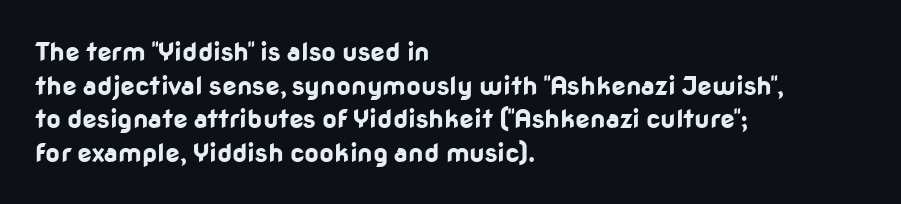
Q: Is the text bold? A: Yes.
Q: Is the text italic (slanted)? A: No, it is upright.
Q: Is the text underlined? A: No.
Q: How is the paragraph aligned? A: Left-aligned.
Q: Is the spacing between letters normal or unusually wide? A: Normal.
Q: Is the spacing between lines tight, normal or loose? A: Normal.
